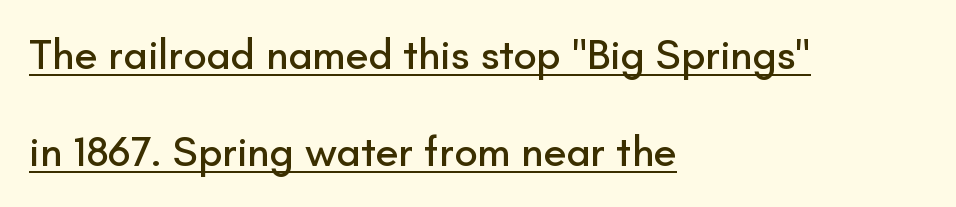
{"serif": "no", "italic": "no", "width": "normal", "stroke_contrast": "low", "x_height": "small", "monospaced": "no", "underline": "yes", "align": "left", "line_spacing": "loose", "line_spacing_ratio": 2.31, "letter_spacing": "normal", "letter_spacing_em": 0.0, "glyph_px": 42}
